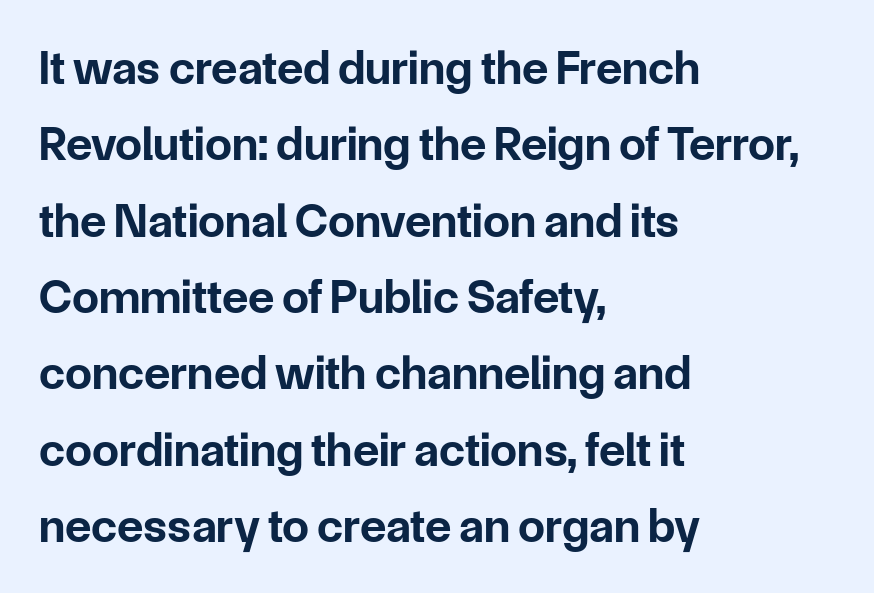
{"serif": "no", "italic": "no", "bold": "yes", "weight": "bold", "width": "normal", "stroke_contrast": "low", "x_height": "medium", "monospaced": "no", "underline": "no", "align": "left", "line_spacing": "normal", "line_spacing_ratio": 1.59, "letter_spacing": "normal", "letter_spacing_em": 0.0, "glyph_px": 48}
